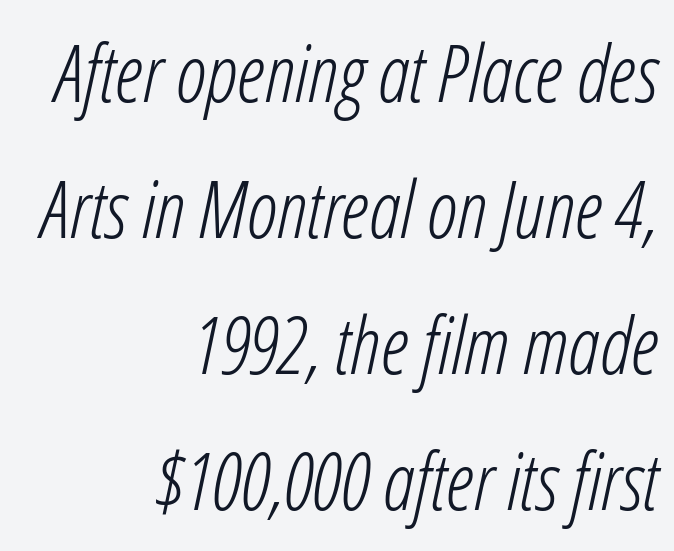
Q: Is the text bold? A: No.
Q: Is the text italic (slanted)? A: Yes, it leans right by about 12 degrees.
Q: Is the text underlined? A: No.
Q: How is the paragraph aligned? A: Right-aligned.
Q: Is the spacing between letters normal or unusually wide? A: Normal.
Q: Width (condensed, normal, or wide)? A: Condensed.
Q: Stroke contrast? A: Low.
Q: x-height? A: Medium.
Q: Monospaced? A: No.
